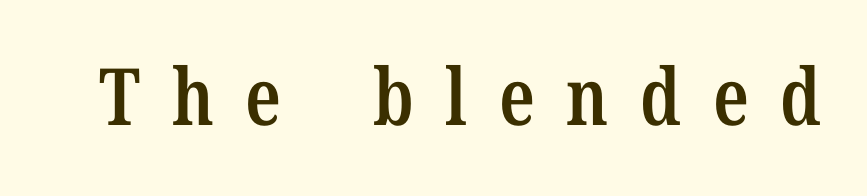
{"serif": "yes", "italic": "no", "bold": "semi", "weight": "semibold", "width": "condensed", "stroke_contrast": "low", "x_height": "medium", "monospaced": "no", "underline": "no", "letter_spacing": "wide", "letter_spacing_em": 0.4, "glyph_px": 79}
